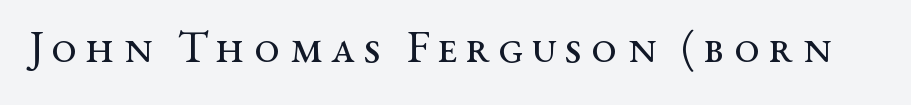
The image shows 46 px regular-weight, wide serif type, upright; set not underlined; medium stroke contrast and a medium x-height.
